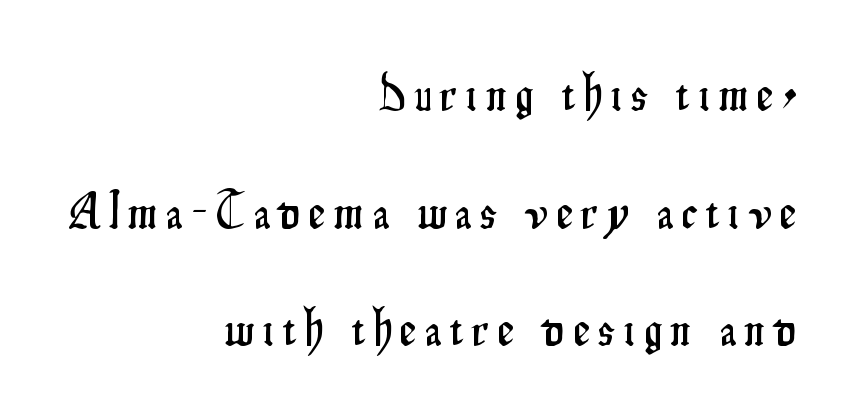
The image shows 52 px condensed sans-serif type, upright; set right-aligned, loose line spacing (2.26x), not underlined; low stroke contrast and a small x-height.
